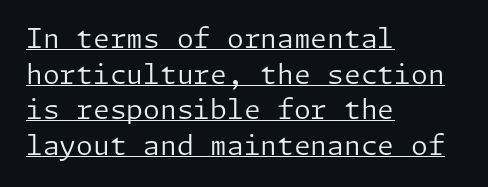
Q: Is the text bold? A: No.
Q: Is the text italic (slanted)? A: No, it is upright.
Q: Is the text underlined? A: Yes.
Q: How is the paragraph aligned? A: Left-aligned.
Q: Is the spacing between letters normal or unusually wide? A: Normal.
Q: Is the spacing between lines tight, normal or loose? A: Normal.
